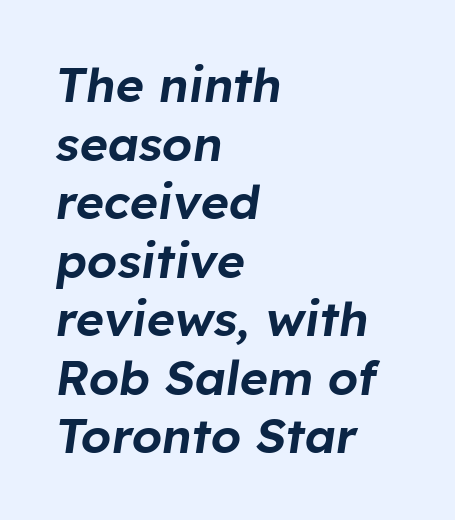
{"italic": "yes", "lean": "right", "slant_degrees": 8, "width": "normal", "stroke_contrast": "low", "x_height": "medium", "monospaced": "no", "underline": "no", "align": "left", "line_spacing_ratio": 1.22, "letter_spacing": "normal", "letter_spacing_em": 0.0, "glyph_px": 48}
